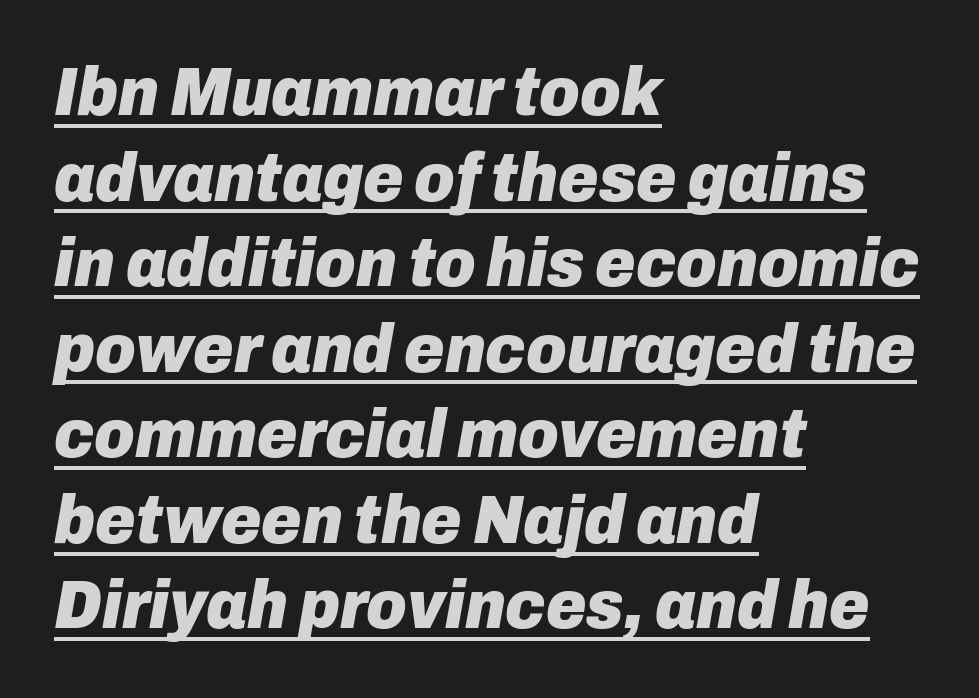
{"italic": "yes", "lean": "right", "slant_degrees": 10, "bold": "yes", "weight": "heavy", "width": "normal", "stroke_contrast": "low", "x_height": "medium", "monospaced": "no", "underline": "yes", "align": "left", "line_spacing_ratio": 1.24, "letter_spacing": "normal", "letter_spacing_em": 0.0, "glyph_px": 69}
